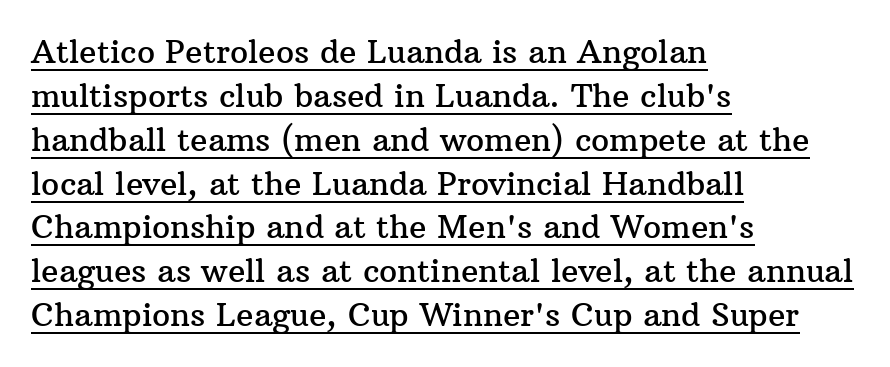
A classic flush-left, rag-right setting is used for this passage. The rendered words wear a rule along their underside. Type style note: has serifs. Spacing verdict: proportional, widths tailored to each character. Regular leading.
